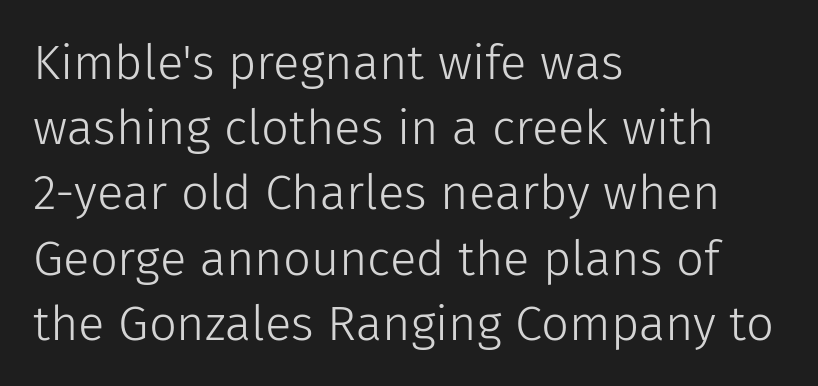
Q: Is the text bold? A: No.
Q: Is the text italic (slanted)? A: No, it is upright.
Q: Is the typeface a serif or a sans-serif typeface? A: Sans-serif.
Q: Is the text underlined? A: No.
Q: How is the paragraph aligned? A: Left-aligned.
Q: Is the spacing between letters normal or unusually wide? A: Normal.
Q: Is the spacing between lines tight, normal or loose? A: Normal.
Q: Width (condensed, normal, or wide)? A: Normal.
Q: Stroke contrast? A: Low.
Q: x-height? A: Medium.
Q: Monospaced? A: No.
